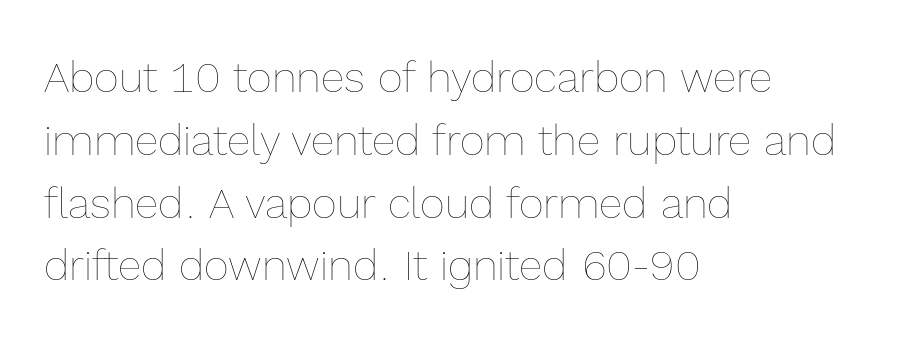
Q: Is the text bold? A: No.
Q: Is the text italic (slanted)? A: No, it is upright.
Q: Is the text underlined? A: No.
Q: How is the paragraph aligned? A: Left-aligned.
Q: Is the spacing between letters normal or unusually wide? A: Normal.
Q: Is the spacing between lines tight, normal or loose? A: Normal.
Q: Width (condensed, normal, or wide)? A: Normal.
Q: x-height? A: Medium.
Q: Monospaced? A: No.
